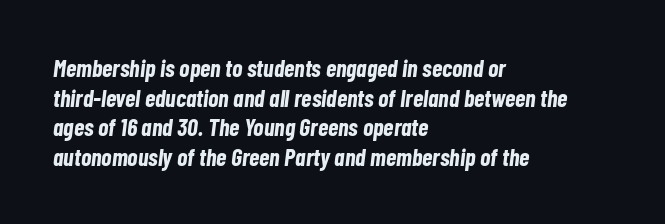
The image shows 24 px bold type, italic (leaning right); set left-aligned, line spacing 1.23x, normal letter spacing, not underlined.
